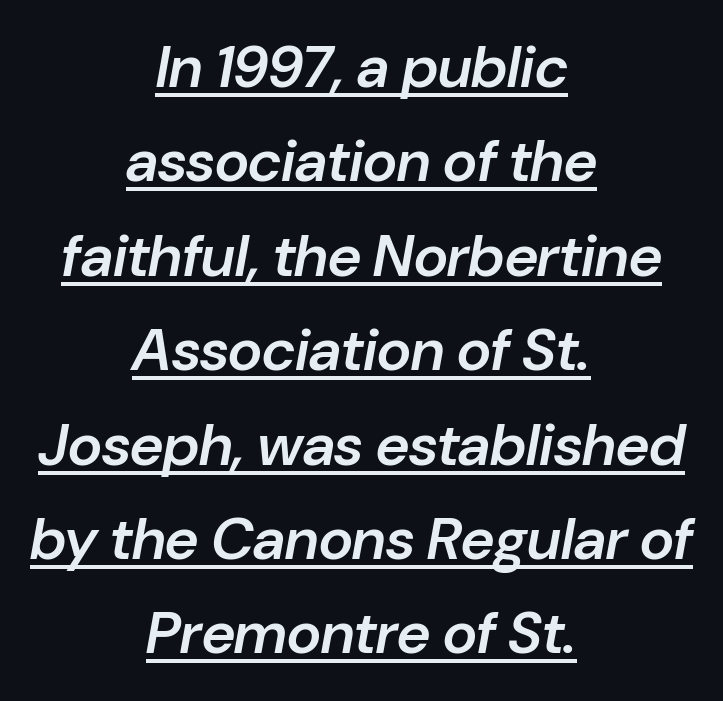
The image shows 59 px semibold type, italic (leaning right); set centered, normal line spacing (1.6x), normal letter spacing, underlined; low stroke contrast and a medium x-height.
